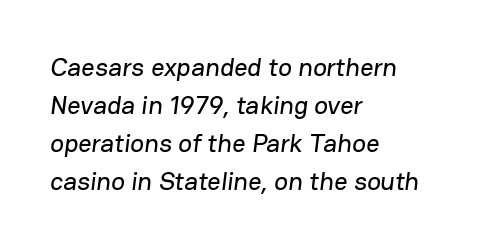
Q: Is the text underlined? A: No.
Q: How is the paragraph aligned? A: Left-aligned.
Q: Is the spacing between letters normal or unusually wide? A: Normal.
Q: Is the spacing between lines tight, normal or loose? A: Normal.
